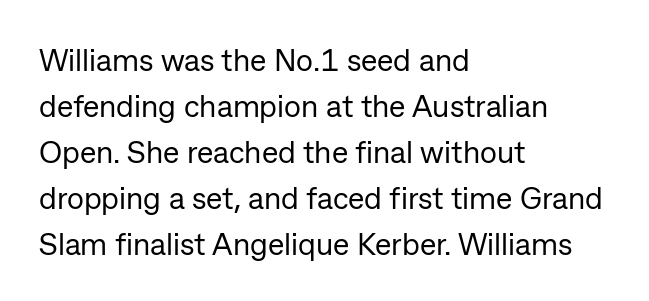
The image shows 31 px regular-weight sans-serif type, upright; set left-aligned, normal line spacing (1.48x), normal letter spacing, not underlined; low stroke contrast and a medium x-height.
